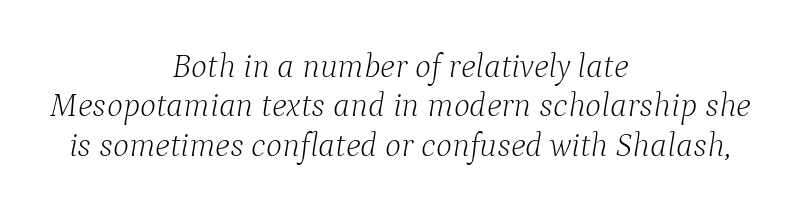
Q: Is the text bold? A: No.
Q: Is the text italic (slanted)? A: Yes, it leans right by about 9 degrees.
Q: Is the typeface a serif or a sans-serif typeface? A: Serif.
Q: Is the text underlined? A: No.
Q: How is the paragraph aligned? A: Centered.
Q: Is the spacing between letters normal or unusually wide? A: Normal.
Q: Width (condensed, normal, or wide)? A: Normal.
Q: Stroke contrast? A: Low.
Q: x-height? A: Medium.
Q: Monospaced? A: No.
